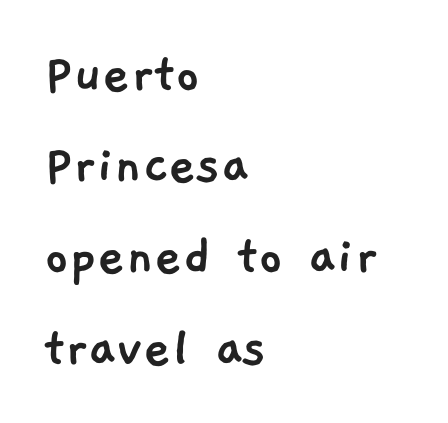
The image shows 60 px sans-serif type; set left-aligned, normal line spacing (1.52x), normal letter spacing, not underlined; low stroke contrast and a medium x-height.
